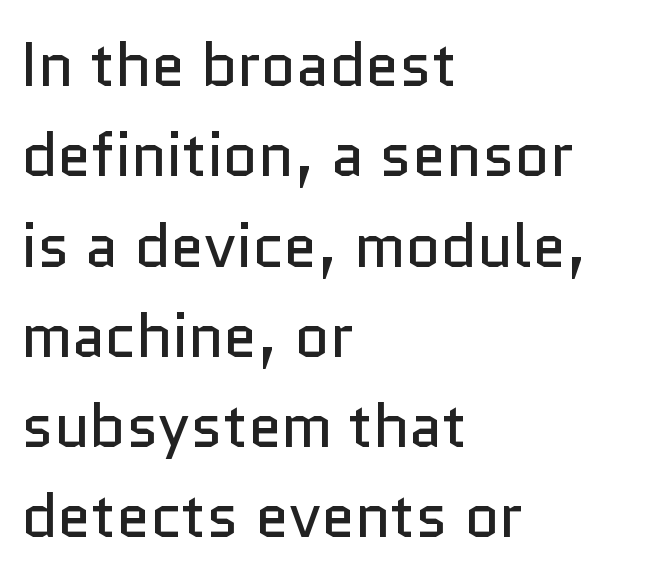
Q: Is the text bold? A: No.
Q: Is the text italic (slanted)? A: No, it is upright.
Q: Is the typeface a serif or a sans-serif typeface? A: Sans-serif.
Q: Is the text underlined? A: No.
Q: How is the paragraph aligned? A: Left-aligned.
Q: Is the spacing between letters normal or unusually wide? A: Normal.
Q: Is the spacing between lines tight, normal or loose? A: Normal.
Q: Width (condensed, normal, or wide)? A: Normal.
Q: Stroke contrast? A: Low.
Q: x-height? A: Medium.
Q: Monospaced? A: No.
